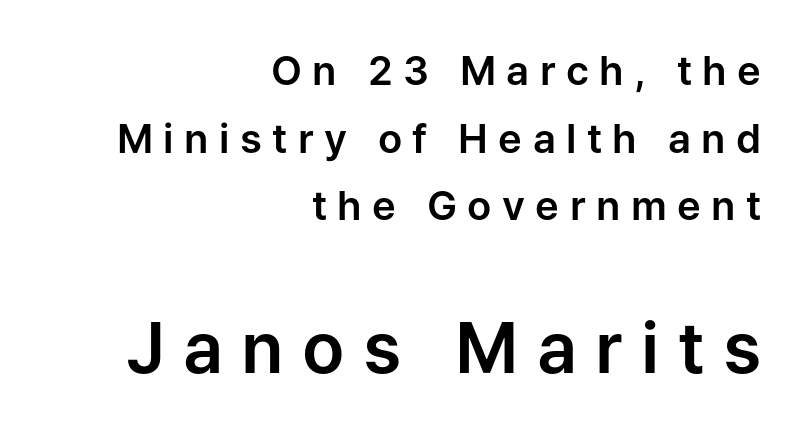
Q: Is the text italic (slanted)? A: No, it is upright.
Q: Is the typeface a serif or a sans-serif typeface? A: Sans-serif.
Q: Is the text underlined? A: No.
Q: How is the paragraph aligned? A: Right-aligned.
Q: Is the spacing between letters normal or unusually wide? A: Unusually wide.
Q: Is the spacing between lines tight, normal or loose? A: Normal.
Q: Which block of text is set in a larger size, the first (top) or the second (bottom)? A: The second (bottom) one.
Q: Width (condensed, normal, or wide)? A: Normal.
Q: Stroke contrast? A: Low.
Q: x-height? A: Medium.
Q: Monospaced? A: No.
